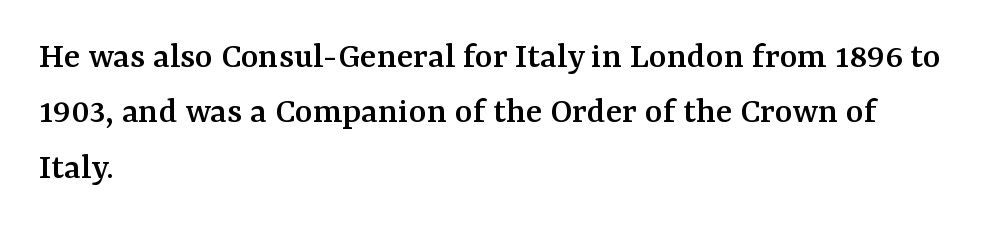
The area under the type is left untouched. Italic? Not at all — the glyphs are vertical. The rendering uses a moderate line-height, typical for paragraphs. The rendering anchors every line to the left-hand side. The letters carry serifs — small finishing strokes at the ends of their stems. These lines keep a tight, regular rhythm from letter to letter.
